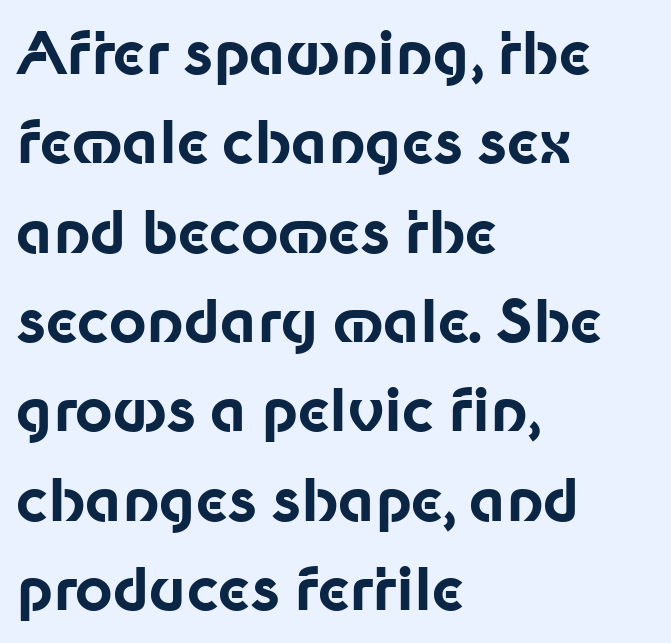
{"serif": "no", "italic": "no", "bold": "yes", "weight": "bold", "width": "normal", "stroke_contrast": "low", "x_height": "medium", "monospaced": "no", "underline": "no", "align": "left", "line_spacing": "normal", "line_spacing_ratio": 1.54, "letter_spacing": "normal", "letter_spacing_em": 0.0, "glyph_px": 58}
